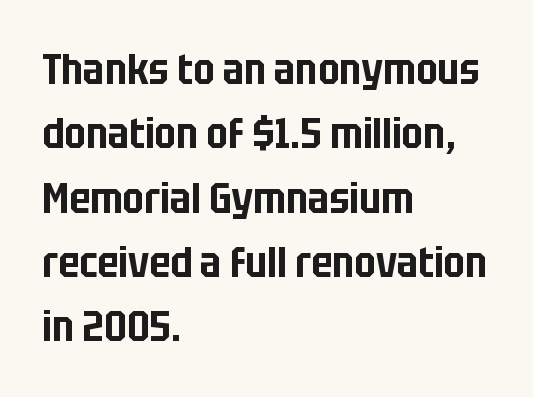
The image shows 42 px condensed sans-serif type, upright; set left-aligned, normal line spacing (1.53x), normal letter spacing, not underlined; low stroke contrast and a large x-height.
